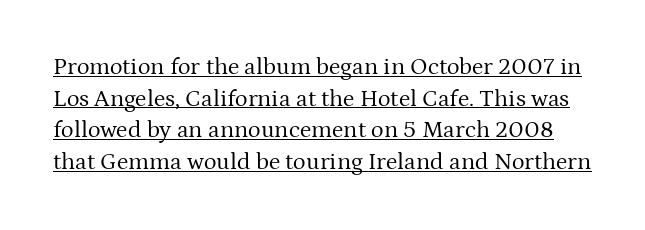
Summary of vertical rhythm: regular, with standard interline spacing. The lettering stays uniformly vertical, giving the passage a roman look. The letterforms sit at book weight or below. The gaps between neighbouring characters are ordinary and unremarkable. The specimen includes a rule beneath the text block's lines.
